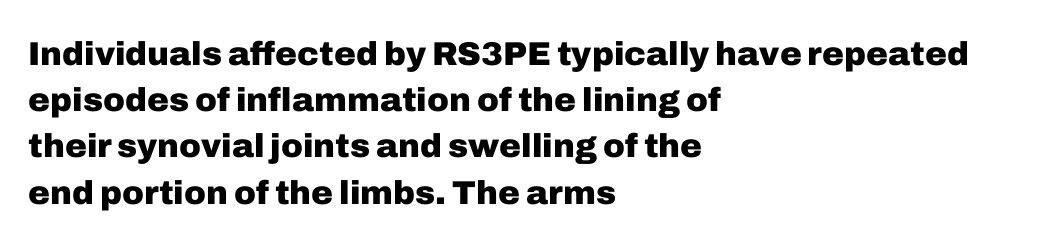
Q: Is the text bold? A: Yes.
Q: Is the text italic (slanted)? A: No, it is upright.
Q: Is the typeface a serif or a sans-serif typeface? A: Sans-serif.
Q: Is the text underlined? A: No.
Q: How is the paragraph aligned? A: Left-aligned.
Q: Is the spacing between letters normal or unusually wide? A: Normal.
Q: Is the spacing between lines tight, normal or loose? A: Normal.
Q: Width (condensed, normal, or wide)? A: Normal.
Q: Stroke contrast? A: Low.
Q: x-height? A: Medium.
Q: Monospaced? A: No.
